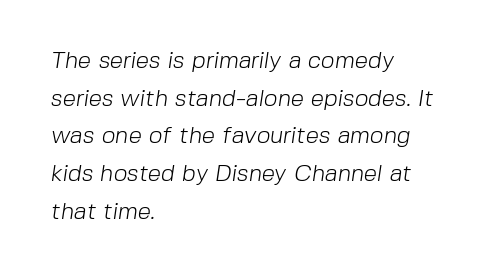
Layout note: lines flush left. The zone under the glyphs is completely vacant. Characters follow at the spacing the type designer built in. The vertical gap from one line to the next is medium. Weight: not bold — regular or lighter.
